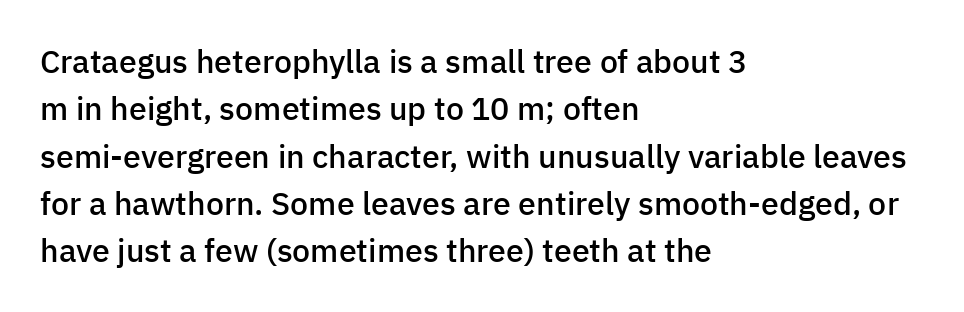
Q: Is the text bold? A: Semi-bold.
Q: Is the text italic (slanted)? A: No, it is upright.
Q: Is the typeface a serif or a sans-serif typeface? A: Sans-serif.
Q: Is the text underlined? A: No.
Q: How is the paragraph aligned? A: Left-aligned.
Q: Is the spacing between letters normal or unusually wide? A: Normal.
Q: Is the spacing between lines tight, normal or loose? A: Normal.
Q: Width (condensed, normal, or wide)? A: Normal.
Q: Stroke contrast? A: Low.
Q: x-height? A: Medium.
Q: Monospaced? A: No.
